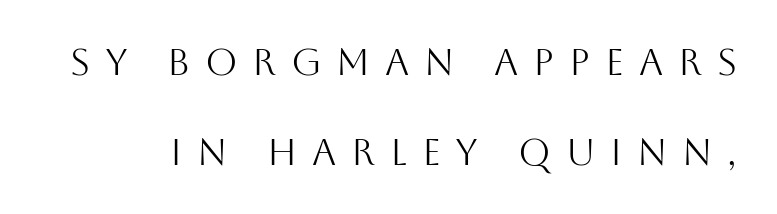
The image shows 37 px light sans-serif type, upright; set loose line spacing (2.42x), unusually wide letter spacing (+0.4 em), not underlined; medium stroke contrast and a large x-height.
